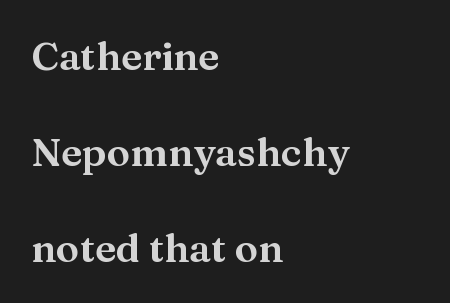
The image shows 39 px wide serif type, upright; set left-aligned, loose line spacing (2.46x), normal letter spacing, not underlined; medium stroke contrast and a medium x-height.
